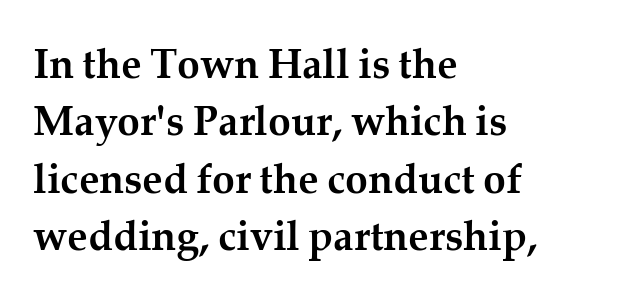
Q: Is the text bold? A: Yes.
Q: Is the text italic (slanted)? A: No, it is upright.
Q: Is the typeface a serif or a sans-serif typeface? A: Serif.
Q: Is the text underlined? A: No.
Q: How is the paragraph aligned? A: Left-aligned.
Q: Is the spacing between letters normal or unusually wide? A: Normal.
Q: Is the spacing between lines tight, normal or loose? A: Normal.
Q: Width (condensed, normal, or wide)? A: Normal.
Q: Stroke contrast? A: Medium.
Q: x-height? A: Medium.
Q: Monospaced? A: No.
